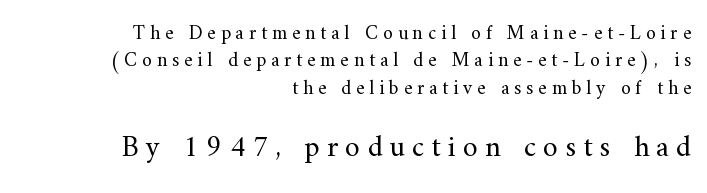
Q: Is the text bold? A: No.
Q: Is the text italic (slanted)? A: No, it is upright.
Q: Is the typeface a serif or a sans-serif typeface? A: Serif.
Q: Is the text underlined? A: No.
Q: How is the paragraph aligned? A: Right-aligned.
Q: Is the spacing between letters normal or unusually wide? A: Unusually wide.
Q: Is the spacing between lines tight, normal or loose? A: Normal.
Q: Which block of text is set in a larger size, the first (top) or the second (bottom)? A: The second (bottom) one.
Q: Width (condensed, normal, or wide)? A: Normal.
Q: Stroke contrast? A: Medium.
Q: x-height? A: Small.
Q: Monospaced? A: No.
